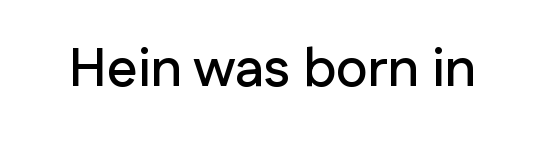
Check under the words: just untouched page. Observe the ordinary spacing: letters are neighbours, not strangers. The type family on display is of the sans-serif kind. Here the designer chose a conventional face with non-uniform glyph widths. The typography opts for an upright posture over an oblique one.
